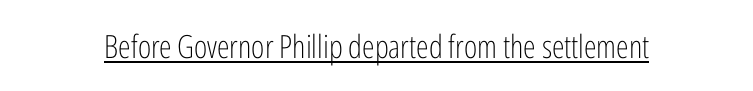
Q: Is the text bold? A: No.
Q: Is the text italic (slanted)? A: No, it is upright.
Q: Is the typeface a serif or a sans-serif typeface? A: Sans-serif.
Q: Is the text underlined? A: Yes.
Q: Is the spacing between letters normal or unusually wide? A: Normal.
Q: Width (condensed, normal, or wide)? A: Condensed.
Q: Stroke contrast? A: Low.
Q: x-height? A: Medium.
Q: Monospaced? A: No.
